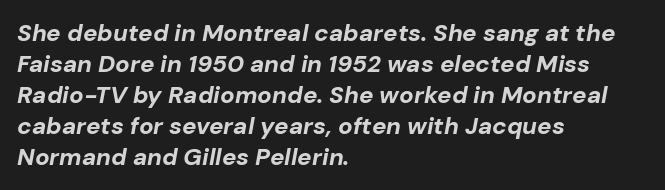
{"italic": "yes", "lean": "right", "slant_degrees": 10, "bold": "yes", "underline": "no", "align": "left", "line_spacing": "normal", "line_spacing_ratio": 1.29, "letter_spacing": "normal", "letter_spacing_em": 0.0, "glyph_px": 24}
